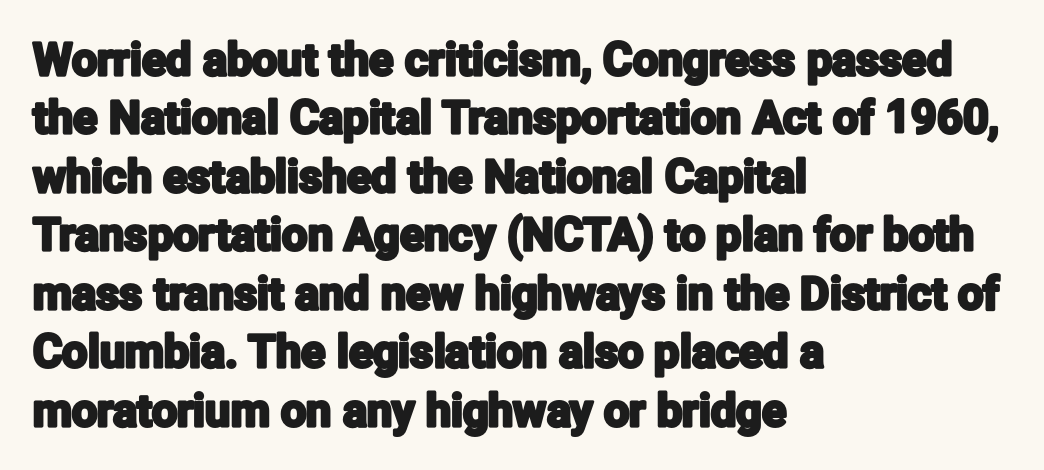
The image shows 45 px condensed sans-serif type, upright; set left-aligned, normal line spacing (1.3x), normal letter spacing, not underlined; low stroke contrast and a medium x-height.
